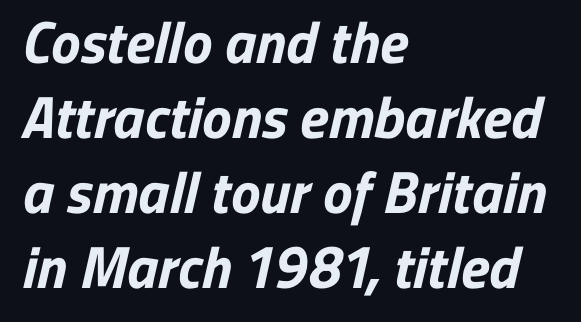
Q: Is the text bold? A: Yes.
Q: Is the typeface a serif or a sans-serif typeface? A: Sans-serif.
Q: Is the text underlined? A: No.
Q: How is the paragraph aligned? A: Left-aligned.
Q: Is the spacing between letters normal or unusually wide? A: Normal.
Q: Is the spacing between lines tight, normal or loose? A: Normal.
Q: Width (condensed, normal, or wide)? A: Normal.
Q: Stroke contrast? A: Low.
Q: x-height? A: Medium.
Q: Monospaced? A: No.
